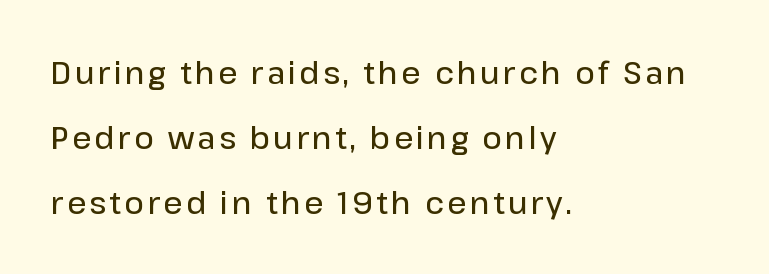
The image shows 30 px semibold sans-serif type, upright; set left-aligned, loose line spacing (2.16x), not underlined; low stroke contrast and a medium x-height.
